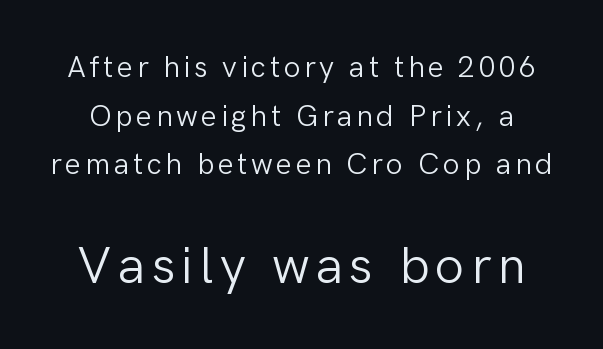
Q: Is the text bold? A: No.
Q: Is the text italic (slanted)? A: No, it is upright.
Q: Is the typeface a serif or a sans-serif typeface? A: Sans-serif.
Q: Is the text underlined? A: No.
Q: Is the spacing between lines tight, normal or loose? A: Normal.
Q: Which block of text is set in a larger size, the first (top) or the second (bottom)? A: The second (bottom) one.
Q: Width (condensed, normal, or wide)? A: Normal.
Q: Stroke contrast? A: Low.
Q: x-height? A: Medium.
Q: Monospaced? A: No.
